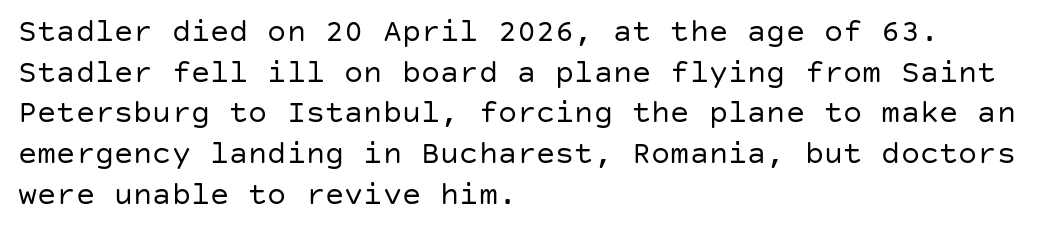
Q: Is the text bold? A: No.
Q: Is the text italic (slanted)? A: No, it is upright.
Q: Is the typeface a serif or a sans-serif typeface? A: Sans-serif.
Q: Is the text underlined? A: No.
Q: How is the paragraph aligned? A: Left-aligned.
Q: Is the spacing between letters normal or unusually wide? A: Normal.
Q: Is the spacing between lines tight, normal or loose? A: Normal.
Q: Width (condensed, normal, or wide)? A: Normal.
Q: Stroke contrast? A: Low.
Q: x-height? A: Large.
